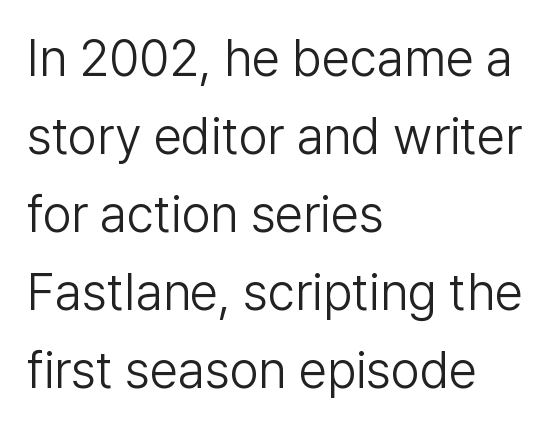
The image shows 51 px light sans-serif type, upright; set left-aligned, normal line spacing (1.53x), normal letter spacing, not underlined; low stroke contrast and a medium x-height.
